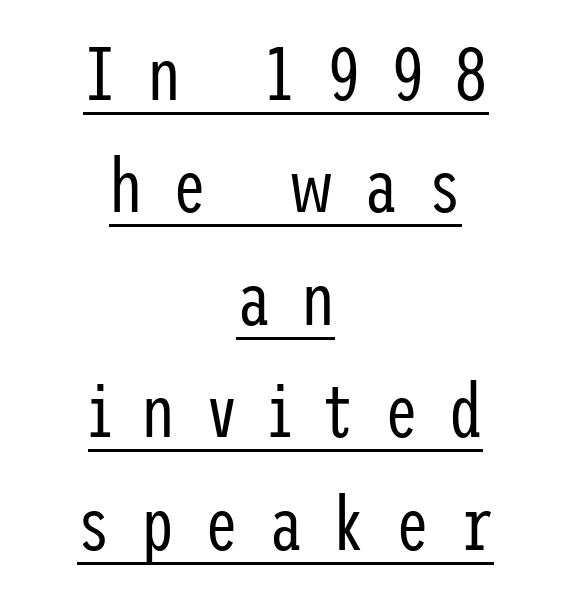
Q: Is the text bold? A: No.
Q: Is the text italic (slanted)? A: No, it is upright.
Q: Is the typeface a serif or a sans-serif typeface? A: Sans-serif.
Q: Is the text underlined? A: Yes.
Q: How is the paragraph aligned? A: Centered.
Q: Is the spacing between letters normal or unusually wide? A: Unusually wide.
Q: Is the spacing between lines tight, normal or loose? A: Normal.
Q: Width (condensed, normal, or wide)? A: Condensed.
Q: Stroke contrast? A: Low.
Q: x-height? A: Medium.
